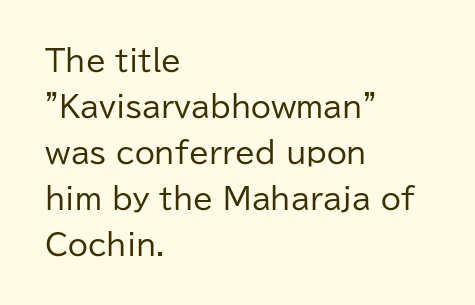
Clear beneath every line of the passage. Which margin do the lines hug? The left one — the right edge is uneven. Each letter keeps its own natural width here, so spacing adapts to shape. Is the stroke heavy? The answer is a plain regular-or-lighter.
